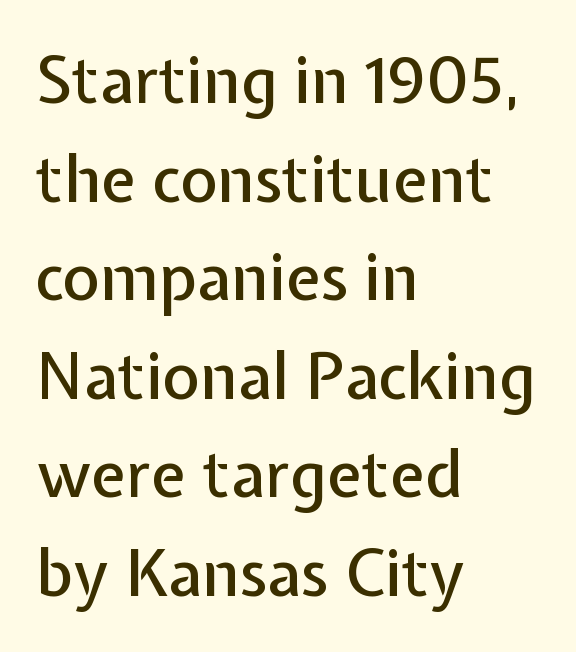
{"serif": "no", "italic": "no", "width": "normal", "stroke_contrast": "low", "x_height": "medium", "monospaced": "no", "underline": "no", "align": "left", "line_spacing": "normal", "line_spacing_ratio": 1.54, "letter_spacing": "normal", "letter_spacing_em": 0.0, "glyph_px": 64}
